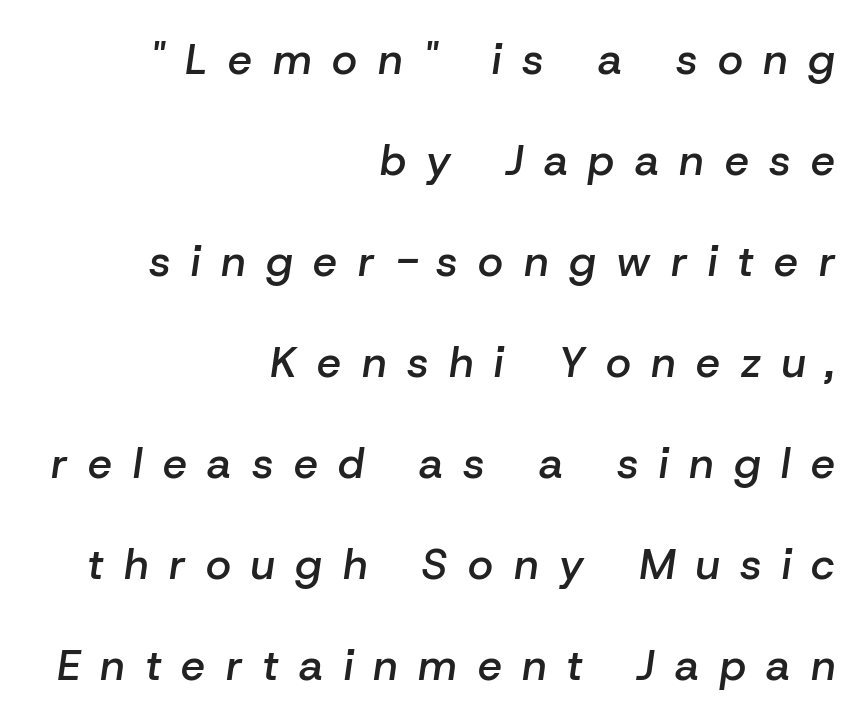
The text carries the slant typical of an italic or oblique font. Character widths vary here, with narrow letters taking less room than wide ones. Reading down the column, the eye jumps a long way to each next line. The paragraph has a hard right edge and a soft left edge. Words appear elongated and porous because spacing is wide. No word sits above an underline.
